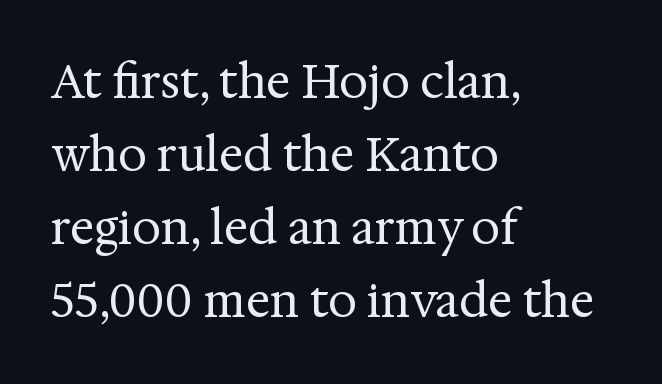
{"serif": "yes", "italic": "no", "bold": "no", "weight": "regular", "width": "normal", "stroke_contrast": "medium", "x_height": "medium", "monospaced": "no", "underline": "no", "align": "left", "line_spacing": "normal", "line_spacing_ratio": 1.59, "letter_spacing": "normal", "letter_spacing_em": 0.0, "glyph_px": 46}
